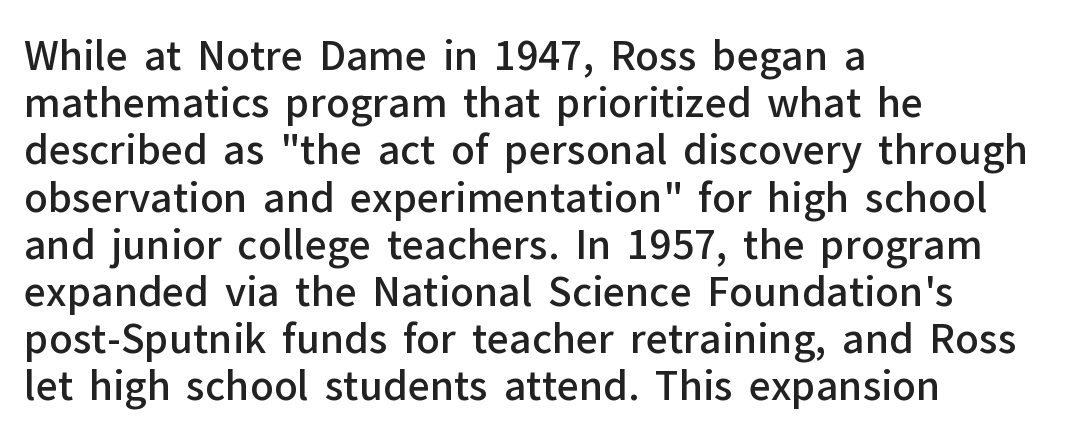
{"serif": "no", "italic": "no", "bold": "semi", "weight": "semibold", "width": "normal", "stroke_contrast": "low", "x_height": "medium", "monospaced": "no", "underline": "no", "align": "left", "line_spacing_ratio": 1.21, "letter_spacing": "normal", "letter_spacing_em": 0.0, "glyph_px": 39}
